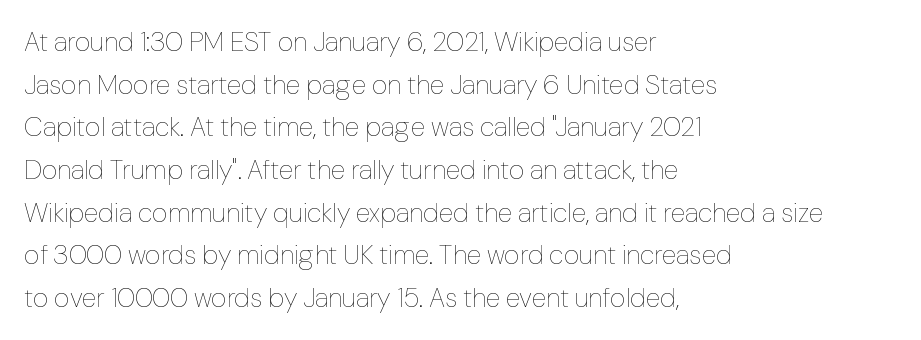
The image shows 27 px text type, upright; set left-aligned, normal line spacing (1.58x), normal letter spacing, not underlined.
